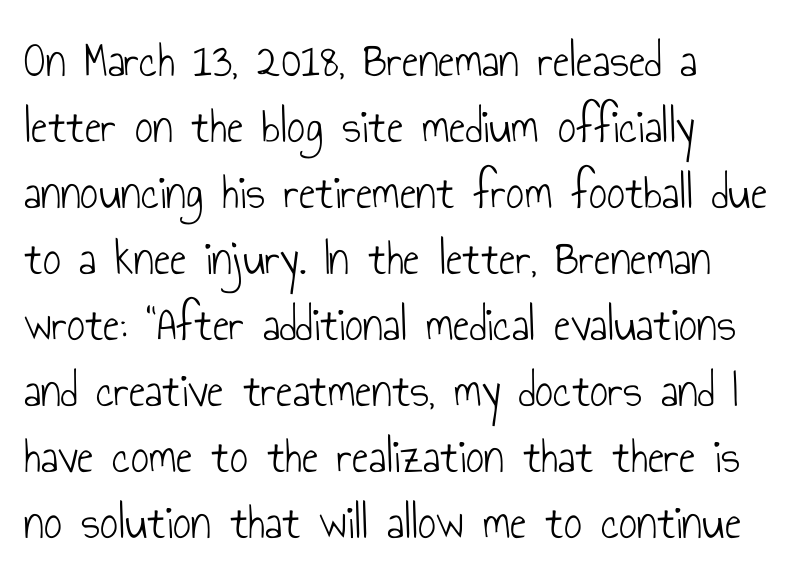
You can tell it's not italic because the verticals are truly vertical. Note the varied advance widths — an 'i' is clearly narrower than an 'm'. Short and long lines alike share a common starting point at left. The gaps between neighbouring characters are ordinary and unremarkable. Any mark beneath the type? The region is blank.
